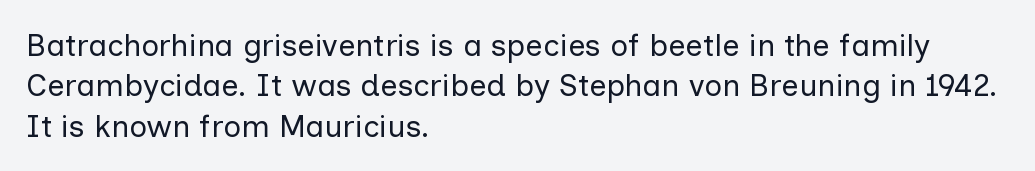
Descender tails drop into unmarked territory. Is the block centered? No — it sits flush against the left margin. You can tell it's not italic because the verticals are truly vertical. Do the characters align in a grid? No, the font is proportional.
